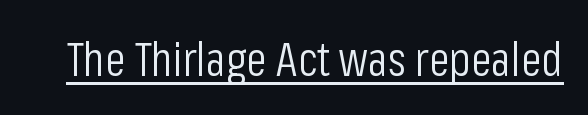
Q: Is the text bold? A: No.
Q: Is the text italic (slanted)? A: No, it is upright.
Q: Is the typeface a serif or a sans-serif typeface? A: Sans-serif.
Q: Is the text underlined? A: Yes.
Q: Is the spacing between letters normal or unusually wide? A: Normal.
Q: Width (condensed, normal, or wide)? A: Condensed.
Q: Stroke contrast? A: Low.
Q: x-height? A: Medium.
Q: Monospaced? A: No.
